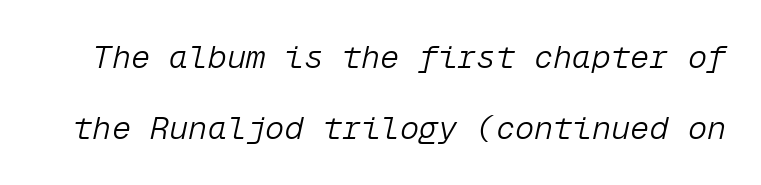
Tall strokes in this sample are angled rather than plumb. There is no visible air inserted between adjacent glyphs. These glyphs show unthickened strokes, regular width or finer. The lines are spread far apart with generous leading.
